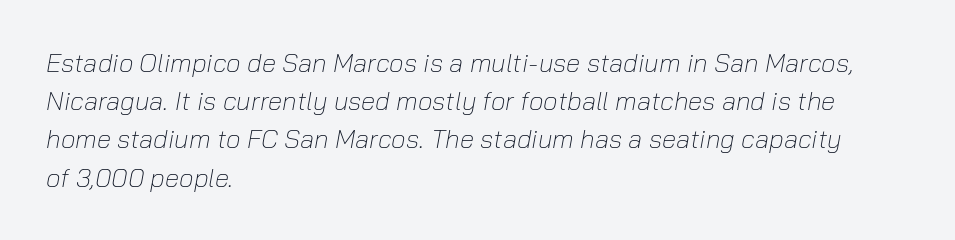
The face used here is rendered with its standard letterfit. Clear beneath every line of the passage. Quick note: interline space is typical. If you drew a ruler down the left edge, every line would touch it. No letter is thick-stroked: the sample isn't bold.
